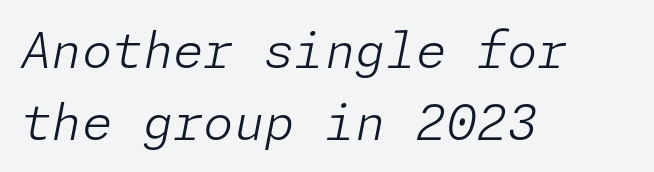
Short and long lines alike share a common starting point at left. Weight: in the light-to-regular range. Horizontal bands of white between lines are of average thickness. The passage shown has conventional tracking throughout. Decoration check: the copy has no underline. Every character sits at an angle, as italics do.
